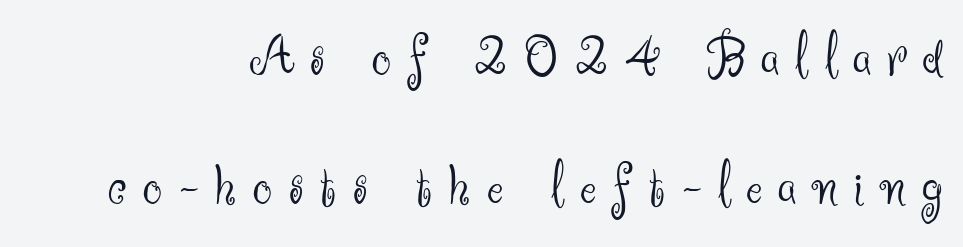
{"serif": "no", "italic": "no", "bold": "no", "weight": "light", "width": "normal", "stroke_contrast": "medium", "x_height": "small", "monospaced": "no", "underline": "no", "line_spacing": "loose", "line_spacing_ratio": 2.12, "letter_spacing": "wide", "letter_spacing_em": 0.27, "glyph_px": 61}
